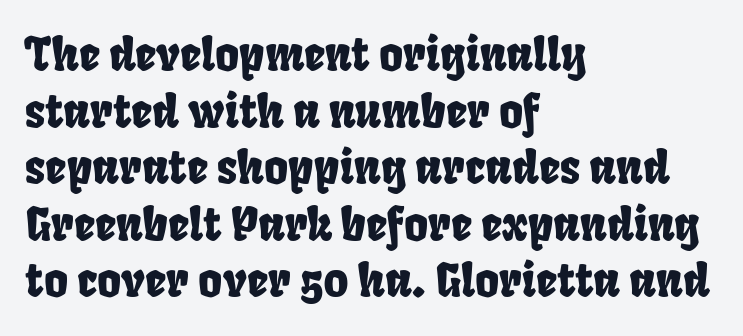
{"serif": "no", "width": "condensed", "stroke_contrast": "low", "x_height": "large", "monospaced": "no", "underline": "no", "align": "left", "line_spacing_ratio": 1.23, "letter_spacing": "normal", "letter_spacing_em": 0.0, "glyph_px": 46}
